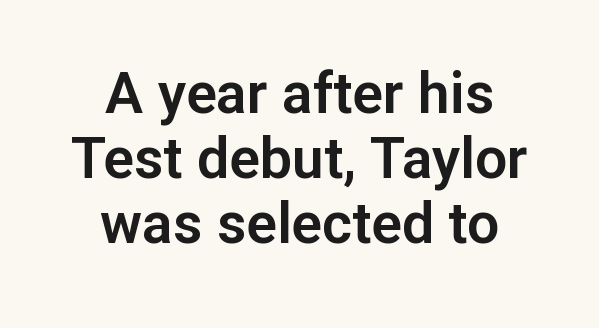
Glance below the letters and you will spot only blank space. Tightly led — the rows are bunched. This sample is center-justified, so both line endings float freely. Do the characters align in a grid? No, the font is proportional. Words appear dense and cohesive because spacing is normal. The font family rendered here belongs to the sans-serif group.
